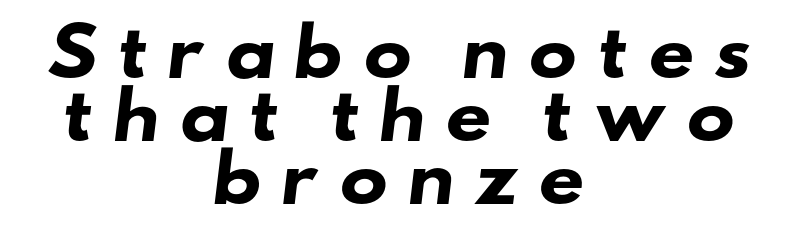
The image shows 65 px heavy, wide sans-serif type; set centered, tight line spacing (0.97x), unusually wide letter spacing (+0.27 em), not underlined; low stroke contrast and a small x-height.
